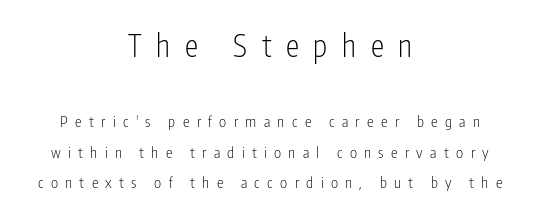
Varying glyph widths throughout — classic text-font behaviour. Caption: expanded tracking, letters set apart. The text was rendered using a sans face with plain stroke endings. Quick note: interline space is abundant. No italicization has been applied; the sample stays upright.
